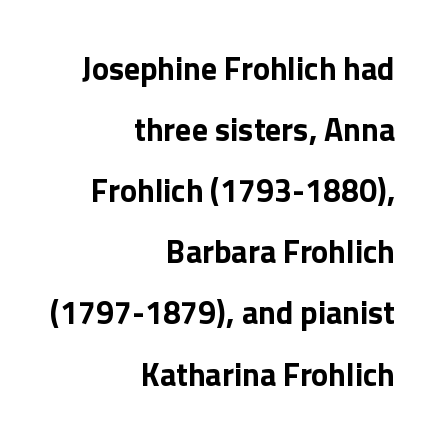
Q: Is the text bold? A: Yes.
Q: Is the text italic (slanted)? A: No, it is upright.
Q: Is the typeface a serif or a sans-serif typeface? A: Sans-serif.
Q: Is the text underlined? A: No.
Q: How is the paragraph aligned? A: Right-aligned.
Q: Is the spacing between letters normal or unusually wide? A: Normal.
Q: Is the spacing between lines tight, normal or loose? A: Loose.
Q: Width (condensed, normal, or wide)? A: Normal.
Q: x-height? A: Medium.
Q: Monospaced? A: No.
